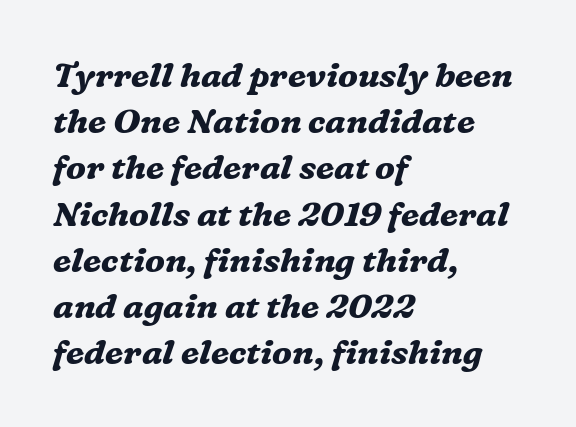
The image shows 34 px bold serif type, italic (leaning right); set left-aligned, normal line spacing (1.36x), normal letter spacing, not underlined; medium stroke contrast and a medium x-height.
